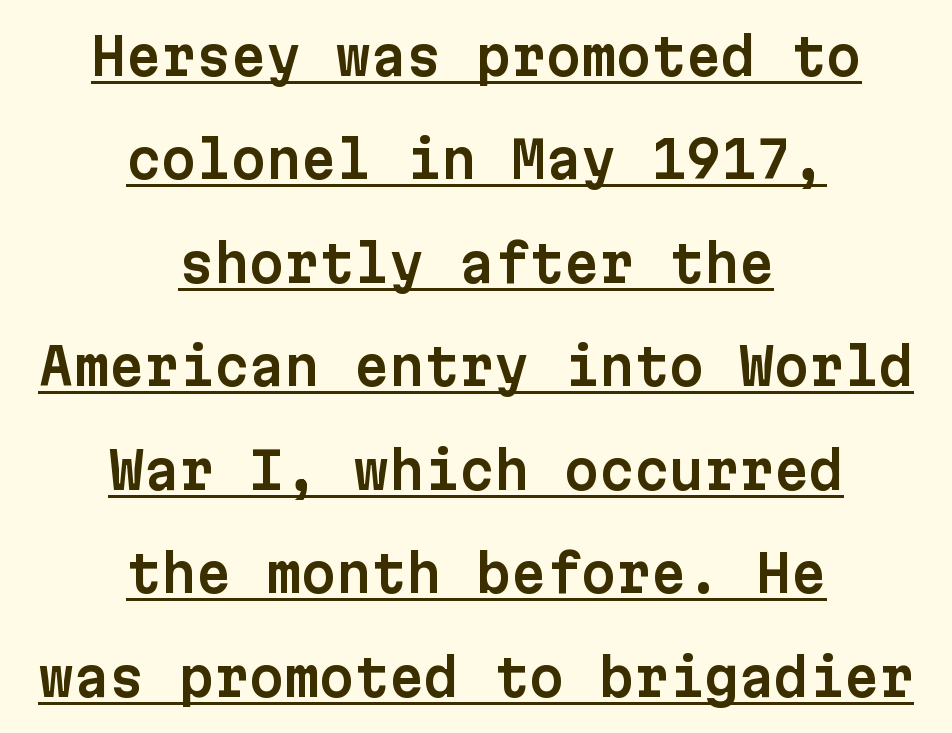
The image shows 50 px sans-serif type, upright, monospaced; set centered, loose line spacing (2.07x), normal letter spacing, underlined; low stroke contrast and a medium x-height.
